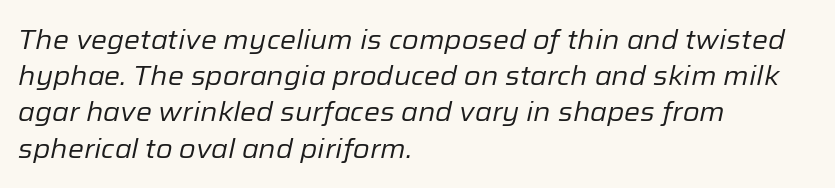
{"italic": "yes", "lean": "right", "slant_degrees": 12, "bold": "no", "underline": "no", "align": "left", "line_spacing": "normal", "line_spacing_ratio": 1.34, "letter_spacing": "normal", "letter_spacing_em": 0.0, "glyph_px": 27}
